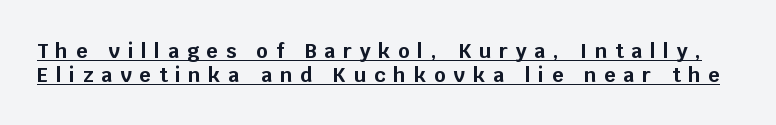
{"italic": "no", "bold": "yes", "underline": "yes", "line_spacing_ratio": 1.18, "letter_spacing": "wide", "letter_spacing_em": 0.39, "glyph_px": 20}
